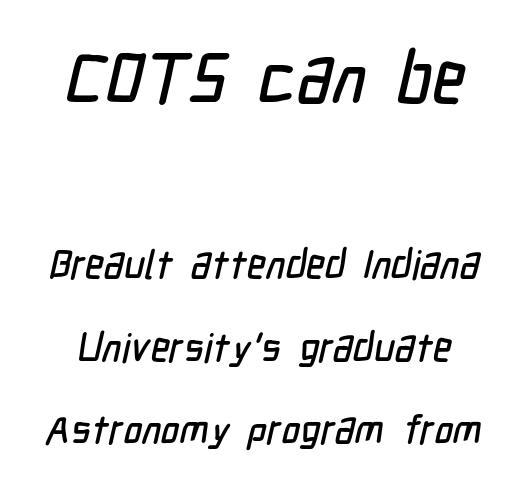
Caption: standard tracking, unaltered. The face used here is proportionally spaced, like ordinary book or web type. This rendering features lettering with no underline. The designer dialed line spacing up above the default. Which of the two is more prominent by size? The first, at the top.
